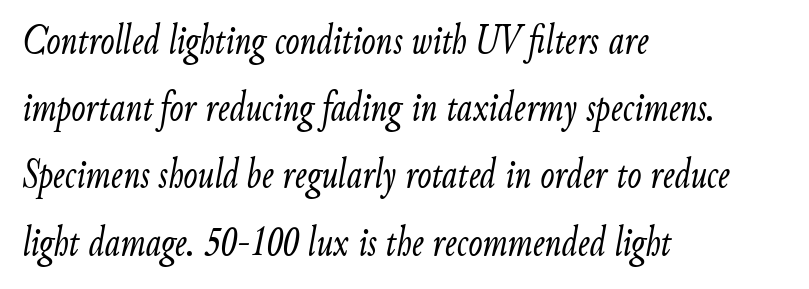
{"italic": "yes", "lean": "right", "slant_degrees": 9, "bold": "no", "weight": "light", "width": "condensed", "stroke_contrast": "low", "x_height": "small", "monospaced": "no", "underline": "no", "align": "left", "line_spacing": "normal", "line_spacing_ratio": 1.6, "letter_spacing": "normal", "letter_spacing_em": 0.0, "glyph_px": 42}
